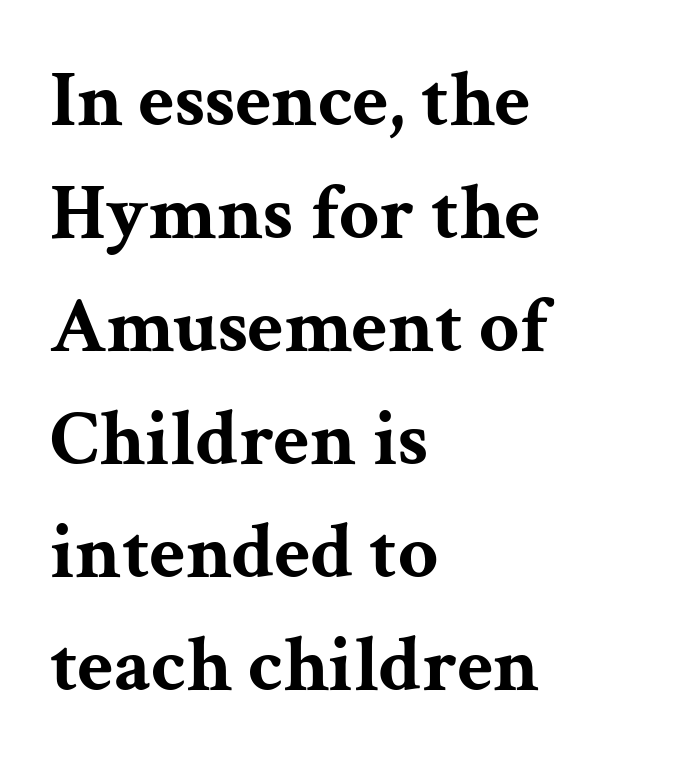
The strip under each line holds only bare page. In terms of letterspacing, this is plain default setting. Every letter is thick-stroked: bold, no question. It's the straight-up-and-down kind of type. Typographically, this falls in the serif category.
